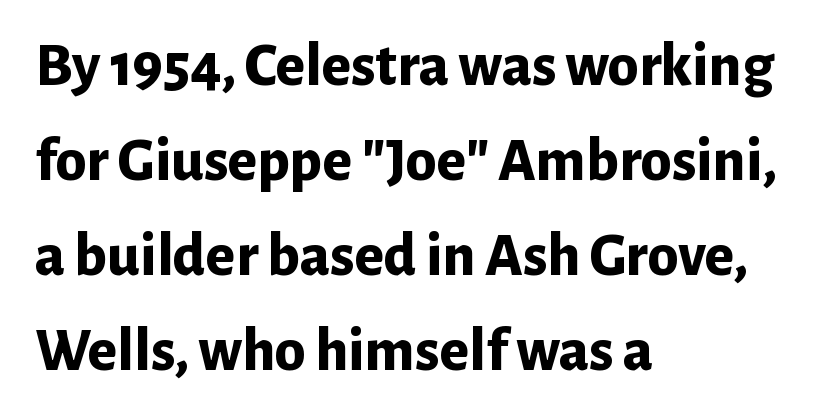
Q: Is the text bold? A: Yes.
Q: Is the text italic (slanted)? A: No, it is upright.
Q: Is the typeface a serif or a sans-serif typeface? A: Sans-serif.
Q: Is the text underlined? A: No.
Q: How is the paragraph aligned? A: Left-aligned.
Q: Is the spacing between letters normal or unusually wide? A: Normal.
Q: Is the spacing between lines tight, normal or loose? A: Normal.
Q: Width (condensed, normal, or wide)? A: Normal.
Q: Stroke contrast? A: Low.
Q: x-height? A: Medium.
Q: Monospaced? A: No.
